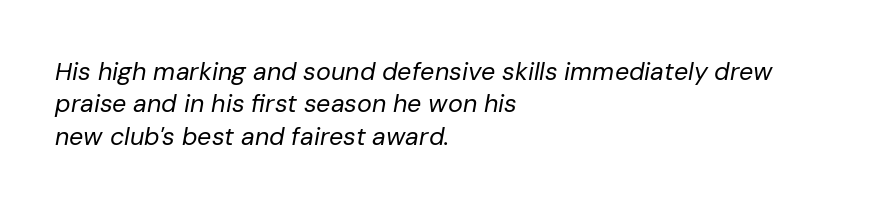
Q: Is the text bold? A: No.
Q: Is the text italic (slanted)? A: Yes, it leans right by about 10 degrees.
Q: Is the text underlined? A: No.
Q: How is the paragraph aligned? A: Left-aligned.
Q: Is the spacing between letters normal or unusually wide? A: Normal.
Q: Is the spacing between lines tight, normal or loose? A: Normal.
